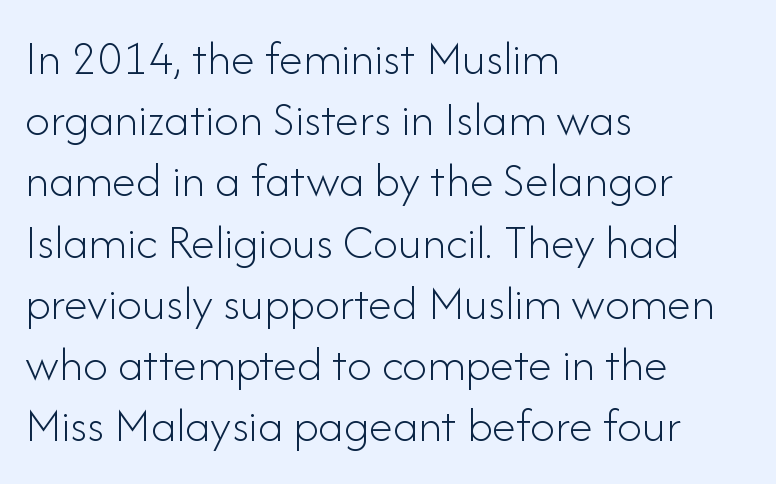
{"serif": "no", "italic": "no", "bold": "no", "weight": "light", "width": "normal", "stroke_contrast": "low", "x_height": "small", "monospaced": "no", "underline": "no", "align": "left", "line_spacing": "normal", "line_spacing_ratio": 1.25, "letter_spacing": "normal", "letter_spacing_em": 0.0, "glyph_px": 49}
